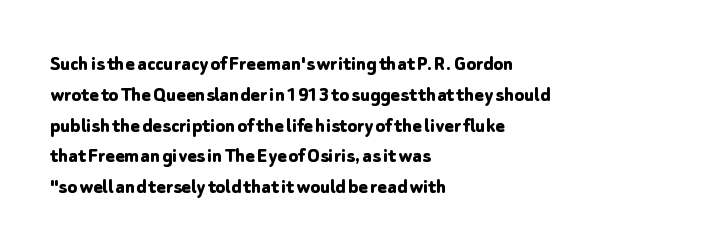
The image shows 22 px bold type, upright; set left-aligned, normal line spacing (1.4x), normal letter spacing, not underlined.
